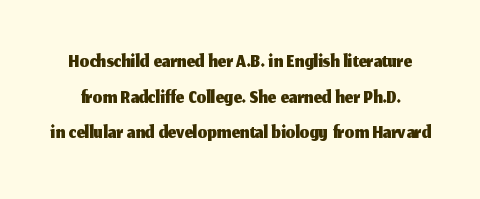
The image shows 30 px sans-serif type, upright; set line spacing 1.19x, normal letter spacing, not underlined; medium stroke contrast and a medium x-height.
